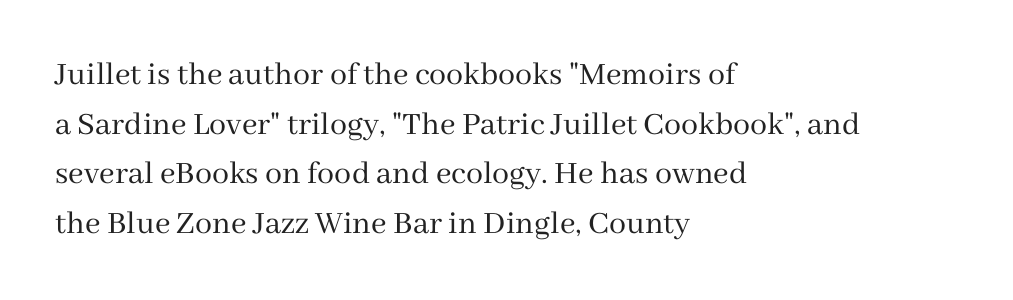
The image shows 34 px regular-weight serif type, upright; set left-aligned, normal line spacing (1.46x), normal letter spacing, not underlined; medium stroke contrast and a medium x-height.
